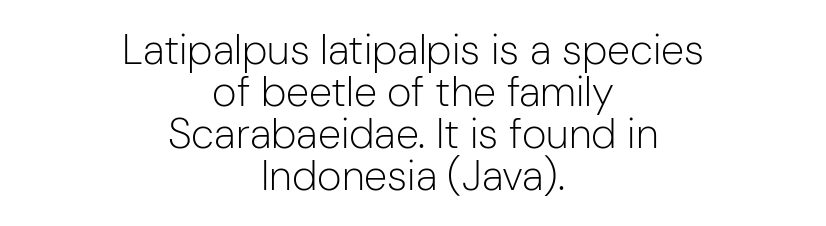
Rendered with straight, roman letterforms. Standard letterfit; no display-style spreading of the glyphs. Bold? No — there's no thickening of the strokes. A bare baseline throughout the passage.
